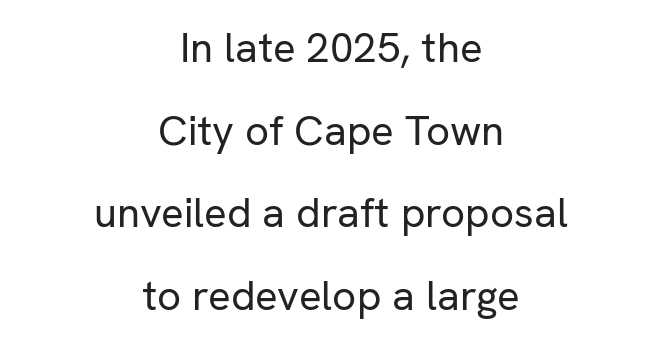
{"serif": "no", "italic": "no", "bold": "no", "weight": "regular", "width": "normal", "stroke_contrast": "low", "x_height": "medium", "monospaced": "no", "underline": "no", "align": "center", "line_spacing": "loose", "line_spacing_ratio": 1.97, "letter_spacing": "normal", "letter_spacing_em": 0.0, "glyph_px": 42}
